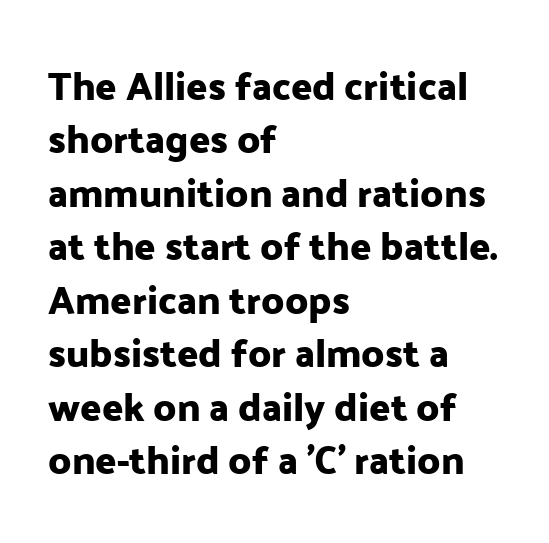
{"serif": "no", "italic": "no", "width": "normal", "stroke_contrast": "low", "x_height": "medium", "monospaced": "no", "underline": "no", "align": "left", "line_spacing": "normal", "line_spacing_ratio": 1.37, "letter_spacing": "normal", "letter_spacing_em": 0.0, "glyph_px": 39}
